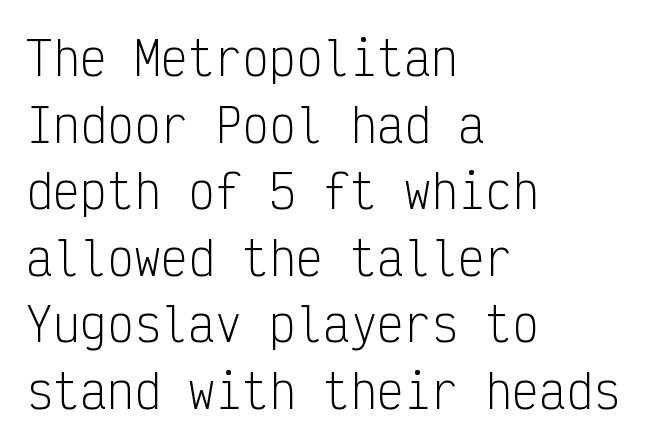
The letters march in equal steps, a hallmark of fixed-pitch type. Glance below the letters and you will spot only blank space. These lines sit exactly where default settings would place them. The ragged edge is on the right, which tells us the setting is flush left. A light-to-regular cut is what we see here. These lines are composed in type without serifs.
